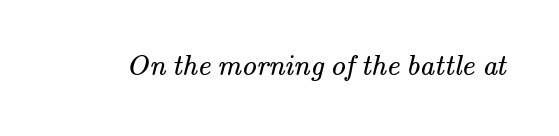
The image shows 29 px regular-weight serif type; set normal letter spacing, not underlined; medium stroke contrast and a small x-height.
